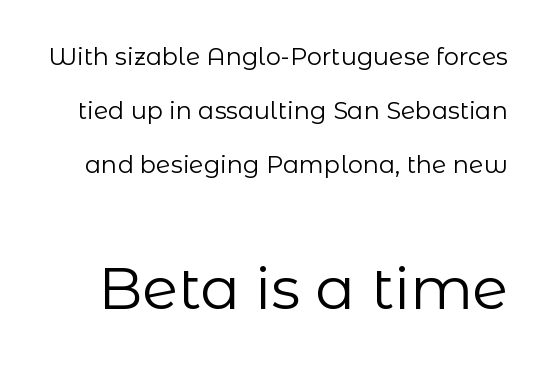
The image shows 59 px regular-weight sans-serif type, upright; set loose line spacing (2.26x), normal letter spacing, not underlined; the second (bottom) block is 2.46x larger; low stroke contrast and a medium x-height.
